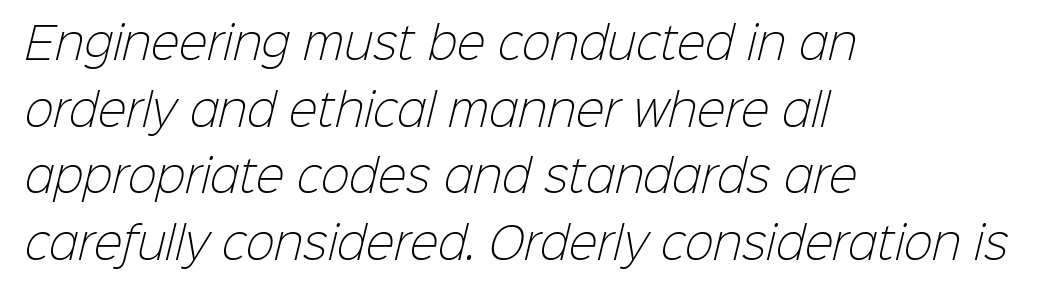
{"serif": "no", "bold": "no", "weight": "light", "width": "normal", "stroke_contrast": "low", "x_height": "medium", "monospaced": "no", "underline": "no", "align": "left", "line_spacing": "normal", "line_spacing_ratio": 1.55, "letter_spacing": "normal", "letter_spacing_em": 0.0, "glyph_px": 43}
